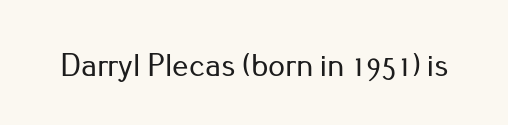
{"serif": "no", "italic": "no", "width": "normal", "stroke_contrast": "low", "x_height": "small", "monospaced": "no", "underline": "no", "letter_spacing": "normal", "letter_spacing_em": 0.0, "glyph_px": 33}
